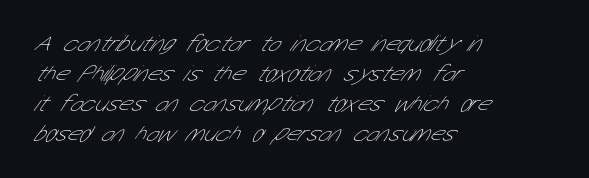
{"bold": "no", "underline": "no", "align": "left", "line_spacing": "normal", "line_spacing_ratio": 1.3, "letter_spacing": "normal", "letter_spacing_em": 0.0, "glyph_px": 23}
